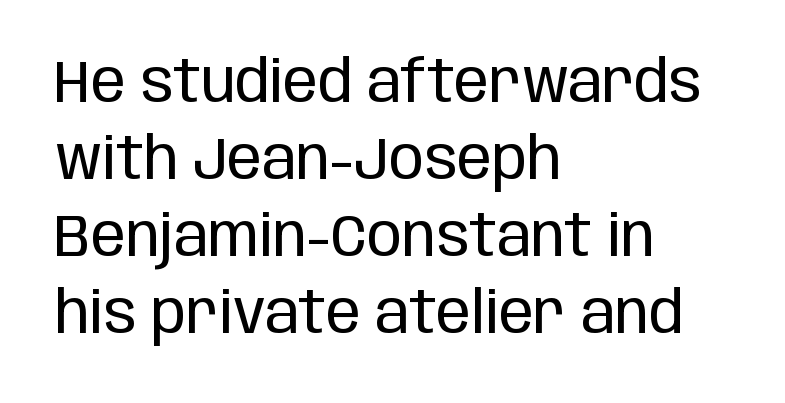
Q: Is the text bold? A: No.
Q: Is the text italic (slanted)? A: No, it is upright.
Q: Is the typeface a serif or a sans-serif typeface? A: Sans-serif.
Q: Is the text underlined? A: No.
Q: How is the paragraph aligned? A: Left-aligned.
Q: Is the spacing between letters normal or unusually wide? A: Normal.
Q: Is the spacing between lines tight, normal or loose? A: Normal.
Q: Width (condensed, normal, or wide)? A: Condensed.
Q: Stroke contrast? A: Low.
Q: x-height? A: Large.
Q: Monospaced? A: No.
